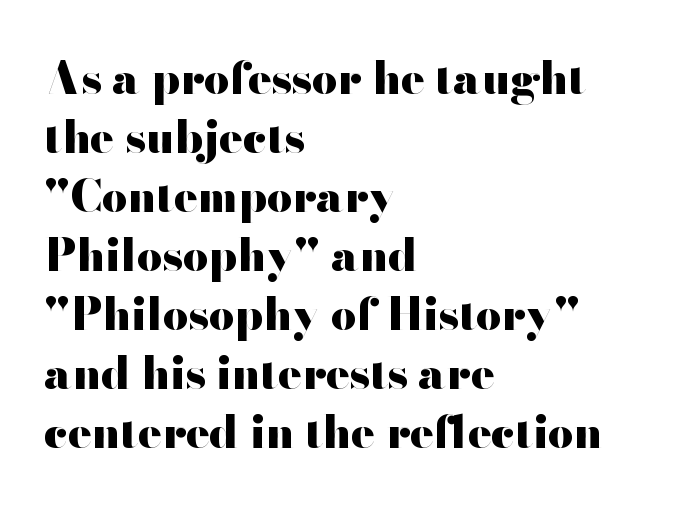
The image shows 44 px heavy, wide sans-serif type, upright; set left-aligned, normal line spacing (1.34x), normal letter spacing, not underlined; high stroke contrast and a small x-height.
